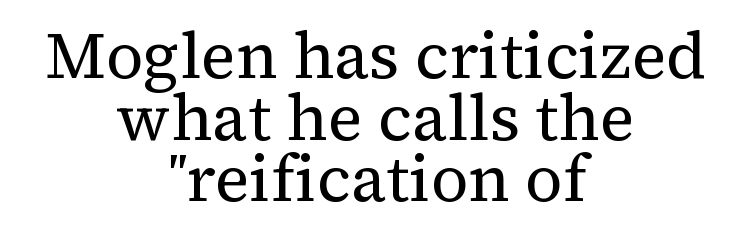
Q: Is the text bold? A: No.
Q: Is the text italic (slanted)? A: No, it is upright.
Q: Is the typeface a serif or a sans-serif typeface? A: Serif.
Q: Is the text underlined? A: No.
Q: How is the paragraph aligned? A: Centered.
Q: Is the spacing between letters normal or unusually wide? A: Normal.
Q: Is the spacing between lines tight, normal or loose? A: Tight.
Q: Width (condensed, normal, or wide)? A: Normal.
Q: Stroke contrast? A: Medium.
Q: x-height? A: Medium.
Q: Monospaced? A: No.
